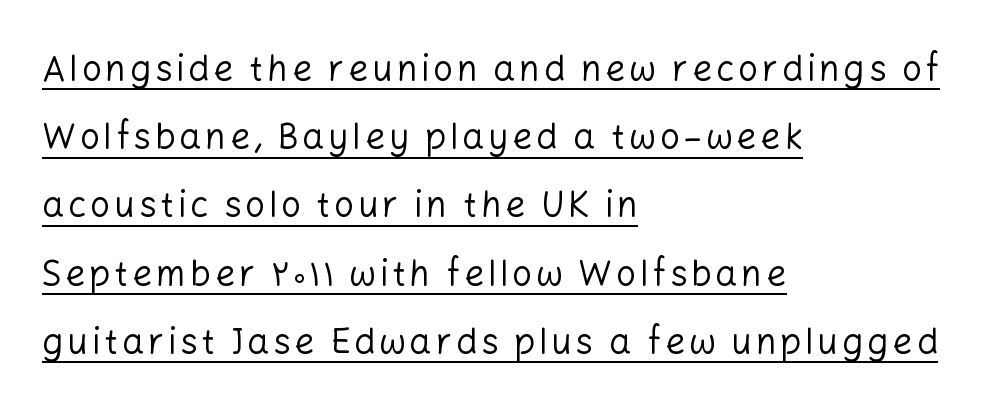
The image shows 35 px regular-weight sans-serif type, upright; set left-aligned, loose line spacing (1.95x), underlined; low stroke contrast and a medium x-height.
